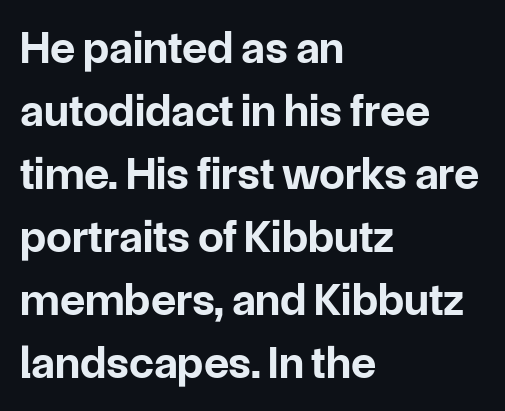
The foot of each line stays bare and open. Compared with a centered layout, this one pins lines to the left instead. Proportional: the letters do not fall into vertical columns. Type style note: lacks serifs. No extra tracking has been applied to these lines. Leading matches the norm, producing a regular column.
